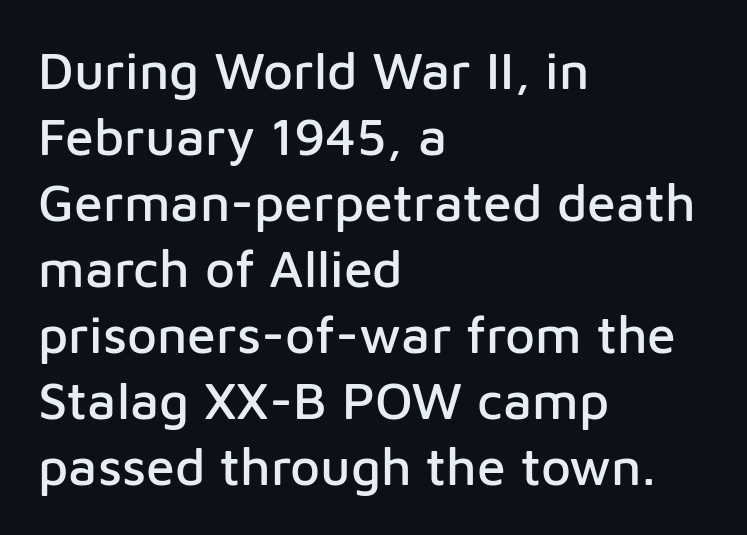
{"serif": "no", "italic": "no", "width": "normal", "stroke_contrast": "low", "x_height": "medium", "monospaced": "no", "underline": "no", "align": "left", "line_spacing": "normal", "line_spacing_ratio": 1.27, "letter_spacing": "normal", "letter_spacing_em": 0.0, "glyph_px": 52}
